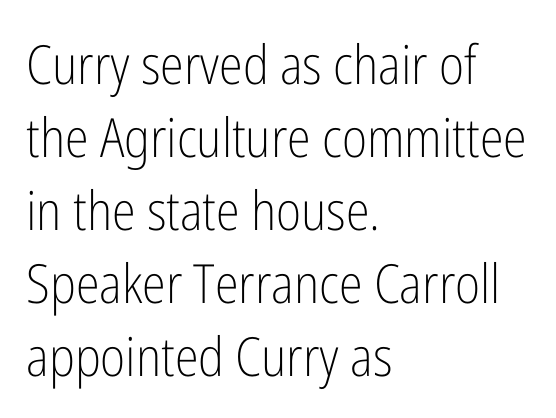
{"serif": "no", "italic": "no", "bold": "no", "weight": "light", "width": "condensed", "stroke_contrast": "low", "x_height": "medium", "monospaced": "no", "underline": "no", "align": "left", "line_spacing": "normal", "line_spacing_ratio": 1.35, "letter_spacing": "normal", "letter_spacing_em": 0.0, "glyph_px": 54}
